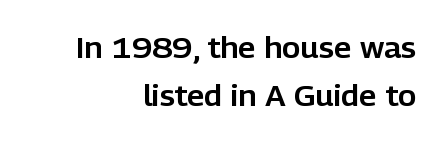
The image shows 28 px sans-serif type, upright; set right-aligned, line spacing 1.71x, normal letter spacing, not underlined; low stroke contrast and a medium x-height.
